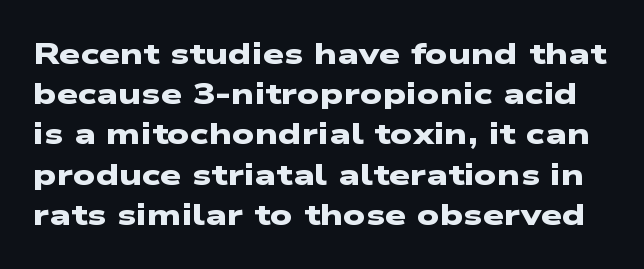
The image shows 30 px heavy, wide sans-serif type; set normal line spacing (1.34x), normal letter spacing, not underlined; low stroke contrast and a medium x-height.
